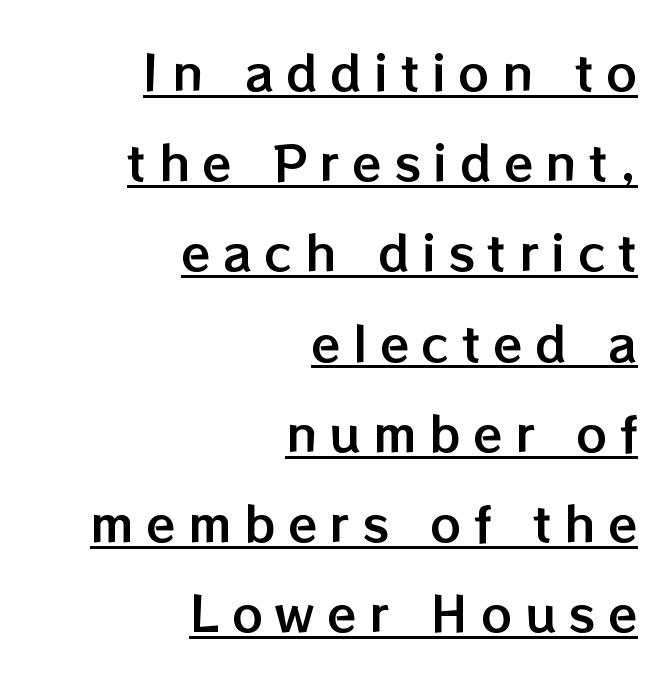
{"italic": "no", "width": "normal", "stroke_contrast": "low", "x_height": "medium", "monospaced": "no", "underline": "yes", "align": "right", "line_spacing_ratio": 1.88, "letter_spacing": "wide", "letter_spacing_em": 0.26, "glyph_px": 48}
